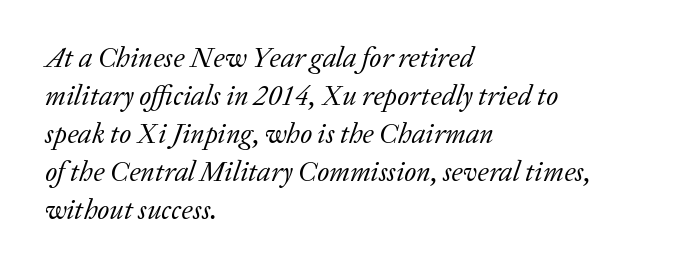
The image shows 28 px regular-weight serif type, italic (leaning right); set left-aligned, normal line spacing (1.36x), normal letter spacing, not underlined; low stroke contrast and a medium x-height.
